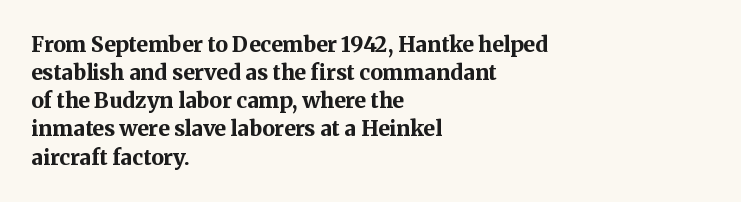
{"italic": "no", "bold": "yes", "underline": "no", "align": "left", "line_spacing": "normal", "line_spacing_ratio": 1.34, "letter_spacing": "normal", "letter_spacing_em": 0.0, "glyph_px": 21}
